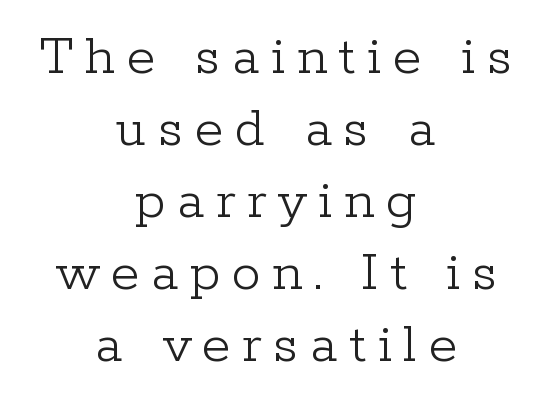
{"serif": "yes", "italic": "no", "bold": "no", "weight": "light", "width": "normal", "stroke_contrast": "low", "x_height": "medium", "monospaced": "no", "underline": "no", "align": "center", "line_spacing_ratio": 1.24, "letter_spacing": "wide", "letter_spacing_em": 0.2, "glyph_px": 58}
